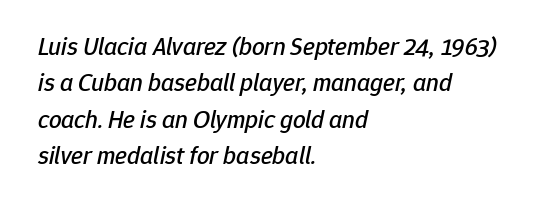
{"italic": "yes", "lean": "right", "slant_degrees": 12, "underline": "no", "align": "left", "line_spacing": "normal", "line_spacing_ratio": 1.46, "letter_spacing": "normal", "letter_spacing_em": 0.0, "glyph_px": 25}
